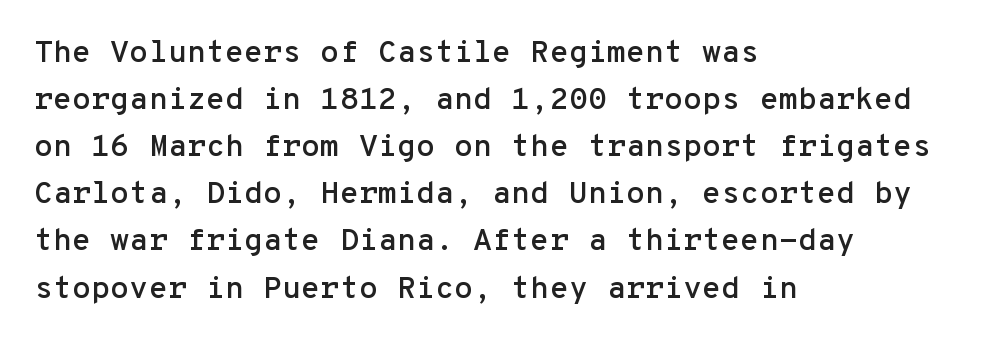
{"serif": "no", "italic": "no", "width": "normal", "stroke_contrast": "low", "x_height": "medium", "monospaced": "yes", "underline": "no", "align": "left", "line_spacing": "normal", "line_spacing_ratio": 1.52, "letter_spacing": "normal", "letter_spacing_em": 0.0, "glyph_px": 31}
